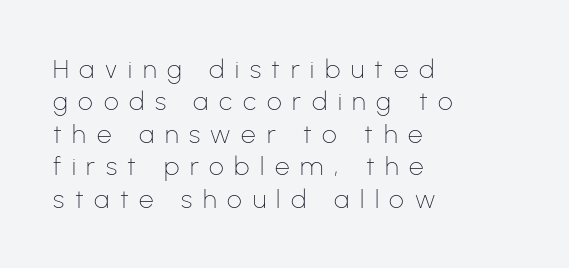
{"italic": "no", "bold": "no", "underline": "no", "align": "left", "line_spacing": "normal", "line_spacing_ratio": 1.25, "letter_spacing": "wide", "letter_spacing_em": 0.41, "glyph_px": 26}
